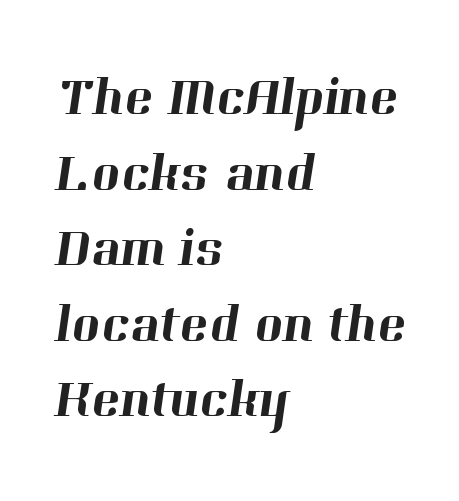
The text block is weighted toward the left margin, trailing off unevenly rightward. Check under the words: just untouched page. A typesetter would call this proportional, since set widths differ per character. These lines are composed in type with serifs. Vertical spacing — default.
